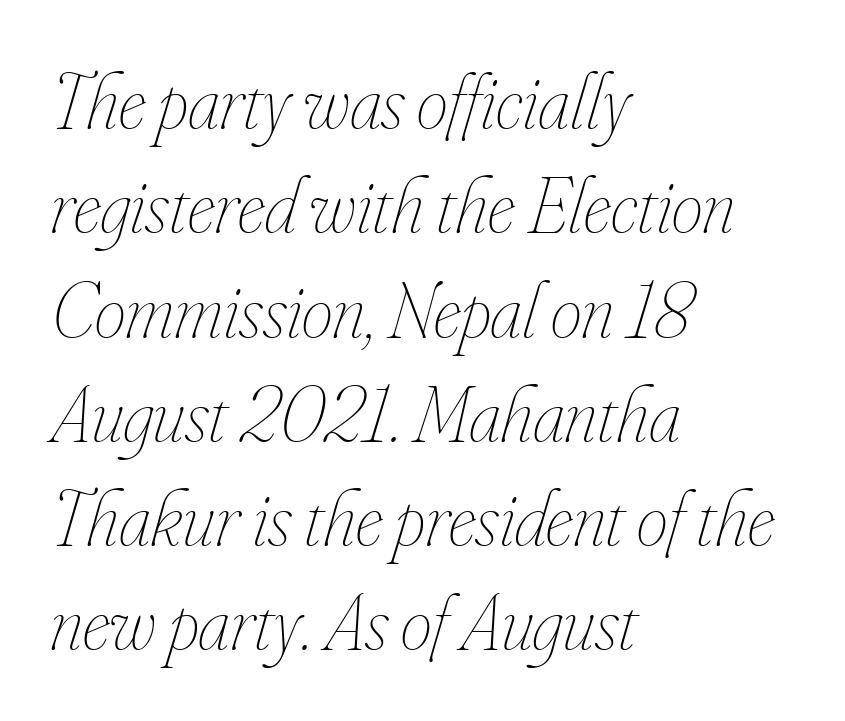
A classic flush-left, rag-right setting is used for this passage. Is the type heavy? It reads as light-to-regular instead. Does extra space separate the letters? No, they use regular spacing. Quick note: italic. Check under the words: just untouched page. One glance says typical: line gaps are just what's usual.
